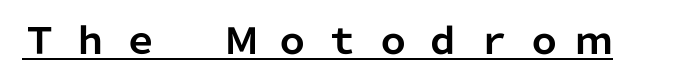
The letters advance in unequal steps, a hallmark of proportional type. Notice how a bar underscores the lettering throughout. What kind of face is this? One without serifs — a sans. The characters look thick and weighty, a clear bold. Designer's note — italics off, roman on.
